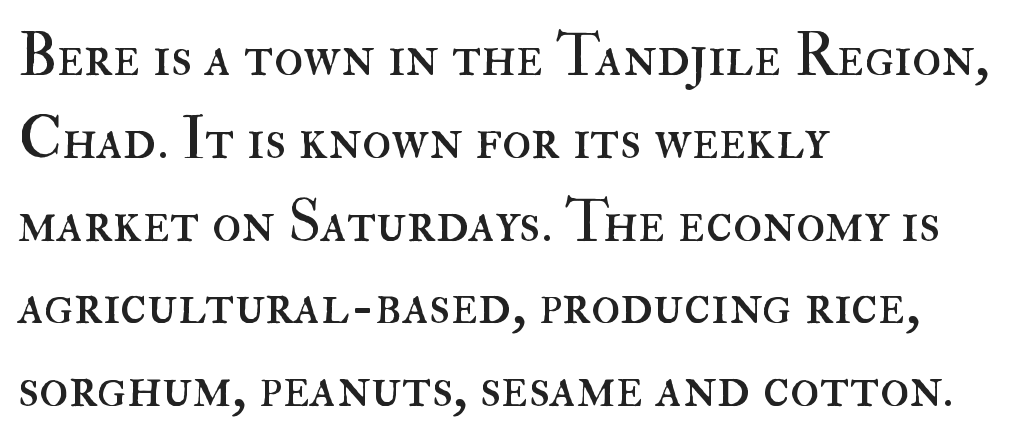
Descenders are the only things crossing below the line. Look at the tracking — it's just the regular setting, nothing added. Quick note: interline space is typical. Character widths vary here, with narrow letters taking less room than wide ones.
